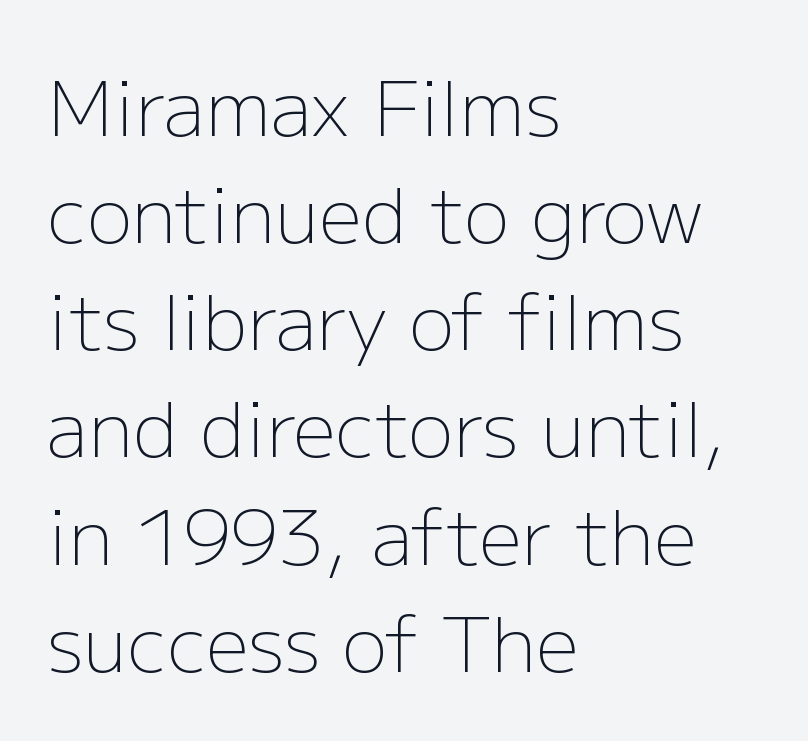
Q: Is the text bold? A: No.
Q: Is the text italic (slanted)? A: No, it is upright.
Q: Is the typeface a serif or a sans-serif typeface? A: Sans-serif.
Q: Is the text underlined? A: No.
Q: How is the paragraph aligned? A: Left-aligned.
Q: Is the spacing between letters normal or unusually wide? A: Normal.
Q: Is the spacing between lines tight, normal or loose? A: Normal.
Q: Width (condensed, normal, or wide)? A: Normal.
Q: Stroke contrast? A: Low.
Q: x-height? A: Medium.
Q: Monospaced? A: No.
